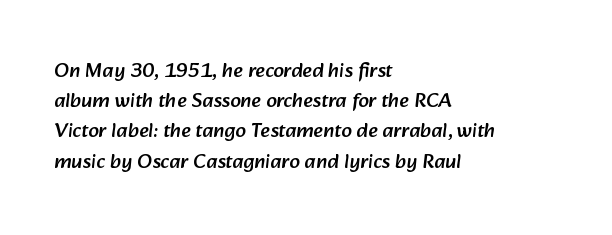
Q: Is the text underlined? A: No.
Q: How is the paragraph aligned? A: Left-aligned.
Q: Is the spacing between letters normal or unusually wide? A: Normal.
Q: Is the spacing between lines tight, normal or loose? A: Normal.
